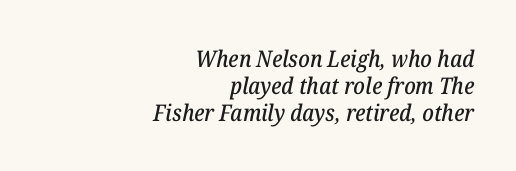
Between one letter and the next there's only the usual sliver of space. Glance below the letters and you will spot only blank space. Italic: yes, the glyphs are oblique. The paragraph shown leans on its right margin.
